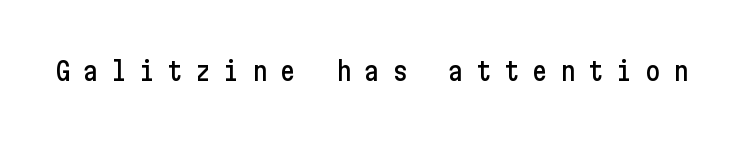
Q: Is the text italic (slanted)? A: No, it is upright.
Q: Is the text underlined? A: No.
Q: Is the spacing between letters normal or unusually wide? A: Unusually wide.
